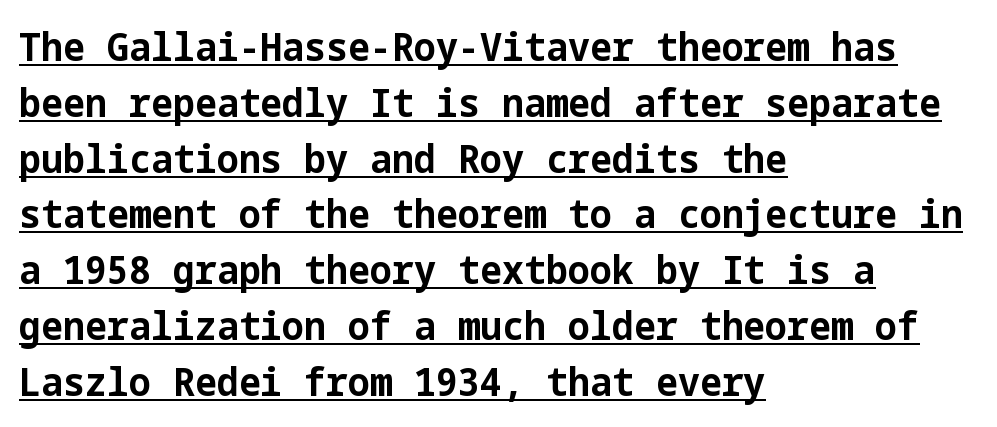
{"serif": "no", "italic": "no", "bold": "yes", "weight": "bold", "width": "normal", "stroke_contrast": "low", "x_height": "medium", "underline": "yes", "align": "left", "line_spacing": "normal", "line_spacing_ratio": 1.43, "letter_spacing": "normal", "letter_spacing_em": 0.0, "glyph_px": 39}
